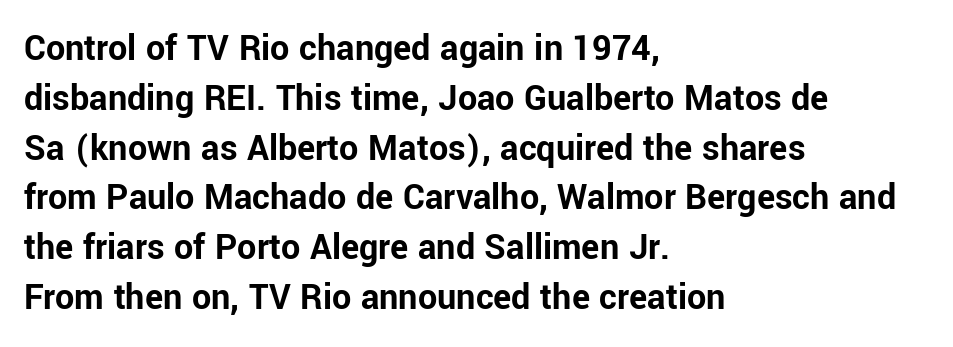
The designer left line spacing at the default. Compared with typical body copy, the letter spacing here is the same. Notice how the passage keeps a crisp vertical edge on the left only. Typesetter's note: full bold, strokes at maximum text heaviness. These lines are rendered in a variable-pitch font. The font's upright variant was chosen for this text.
